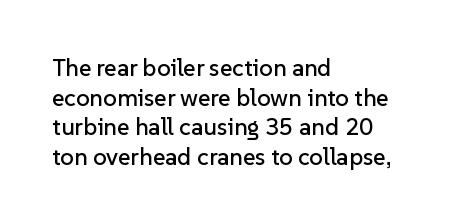
{"italic": "no", "underline": "no", "align": "left", "line_spacing_ratio": 1.23, "letter_spacing": "normal", "letter_spacing_em": 0.0, "glyph_px": 24}
